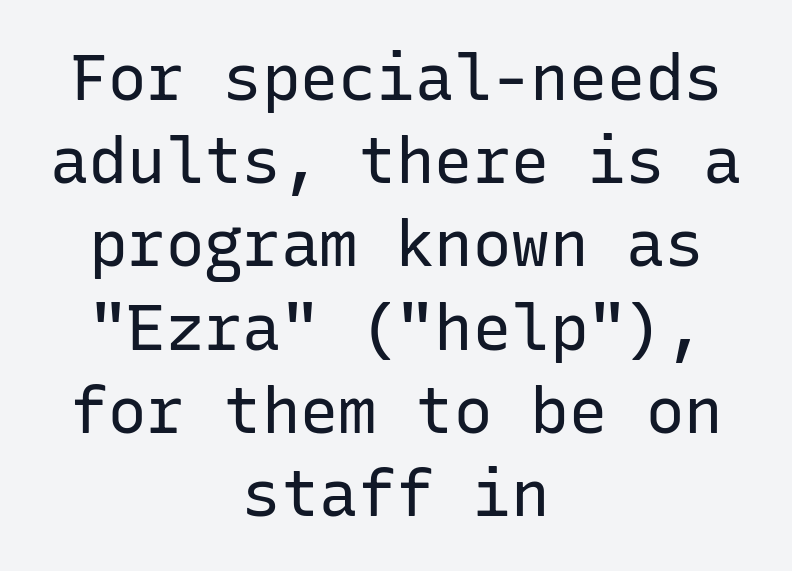
Is there much room between lines? A standard amount, neither cramped nor airy. You could count columns in this text — the font is strictly monospaced. Only glyphs here, with clear space below each row. Compared with typical body copy, the letter spacing here is the same. Is the block centered? Yes — each line is placed symmetrically about the middle. Heaviness? Minimal to ordinary, like unemphasized prose.
